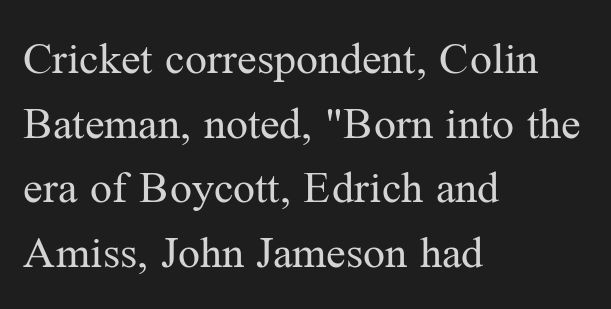
This sample keeps an unexceptional amount of space between lines. These lines are rendered in a variable-pitch font. Students, note that the glyphs here touch the page at normal intervals. Letters rest on an invisible, unmarked baseline. Note: serifs present on the glyphs. Heaviness? Minimal to ordinary, like unemphasized prose.
